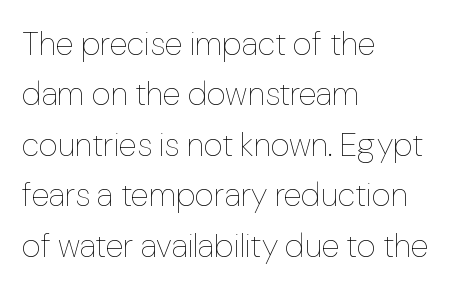
Q: Is the text bold? A: No.
Q: Is the text italic (slanted)? A: No, it is upright.
Q: Is the text underlined? A: No.
Q: How is the paragraph aligned? A: Left-aligned.
Q: Is the spacing between letters normal or unusually wide? A: Normal.
Q: Is the spacing between lines tight, normal or loose? A: Normal.
Q: Width (condensed, normal, or wide)? A: Normal.
Q: Stroke contrast? A: Low.
Q: x-height? A: Medium.
Q: Monospaced? A: No.
